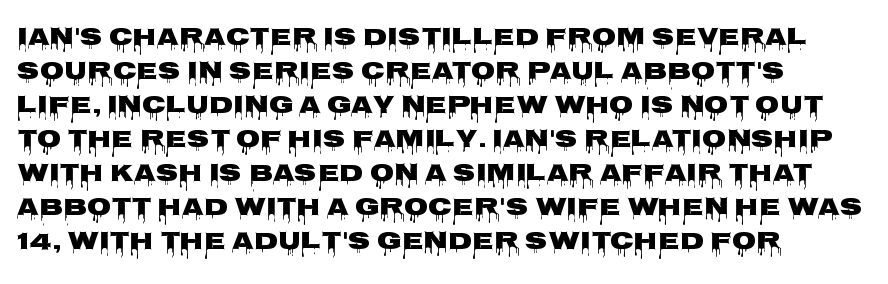
The image shows 25 px bold type, upright; set left-aligned, normal line spacing (1.36x), normal letter spacing, not underlined.
